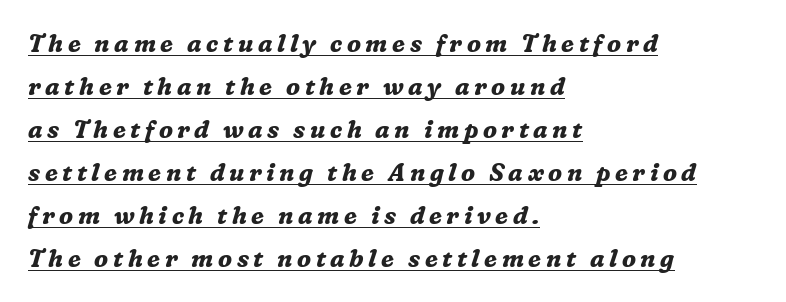
{"italic": "yes", "lean": "right", "slant_degrees": 16, "bold": "yes", "underline": "yes", "align": "left", "line_spacing_ratio": 1.79, "glyph_px": 24}
